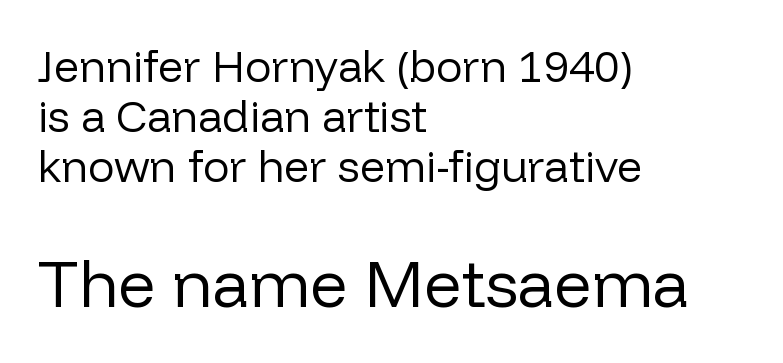
The image shows 66 px regular-weight sans-serif type, upright; set left-aligned, tight line spacing (1.14x), normal letter spacing, not underlined; the second (bottom) block is 1.5x larger; low stroke contrast and a medium x-height.
